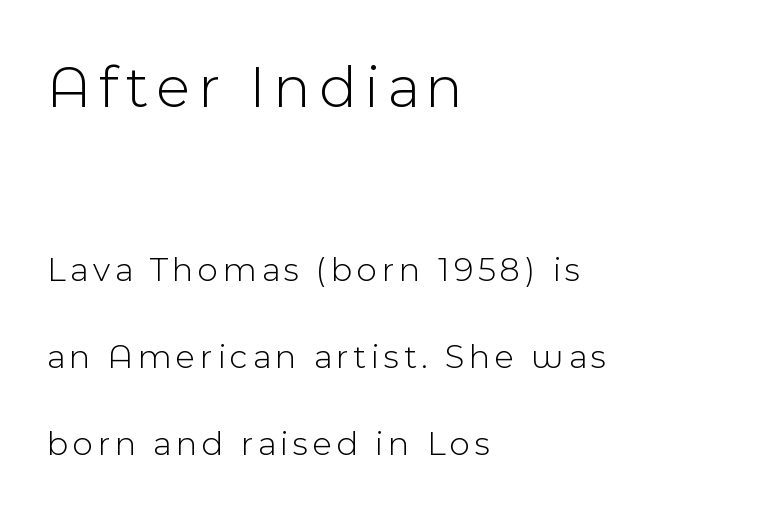
Q: Is the text bold? A: No.
Q: Is the text italic (slanted)? A: No, it is upright.
Q: Is the typeface a serif or a sans-serif typeface? A: Sans-serif.
Q: Is the text underlined? A: No.
Q: How is the paragraph aligned? A: Left-aligned.
Q: Is the spacing between lines tight, normal or loose? A: Loose.
Q: Which block of text is set in a larger size, the first (top) or the second (bottom)? A: The first (top) one.
Q: Width (condensed, normal, or wide)? A: Normal.
Q: x-height? A: Medium.
Q: Monospaced? A: No.
